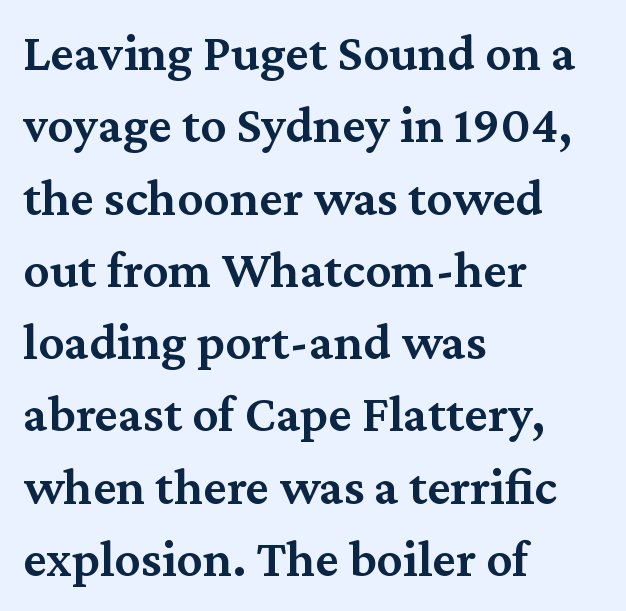
Q: Is the text bold? A: Semi-bold.
Q: Is the text italic (slanted)? A: No, it is upright.
Q: Is the typeface a serif or a sans-serif typeface? A: Serif.
Q: Is the text underlined? A: No.
Q: How is the paragraph aligned? A: Left-aligned.
Q: Is the spacing between letters normal or unusually wide? A: Normal.
Q: Is the spacing between lines tight, normal or loose? A: Normal.
Q: Width (condensed, normal, or wide)? A: Normal.
Q: Stroke contrast? A: Medium.
Q: x-height? A: Medium.
Q: Monospaced? A: No.
